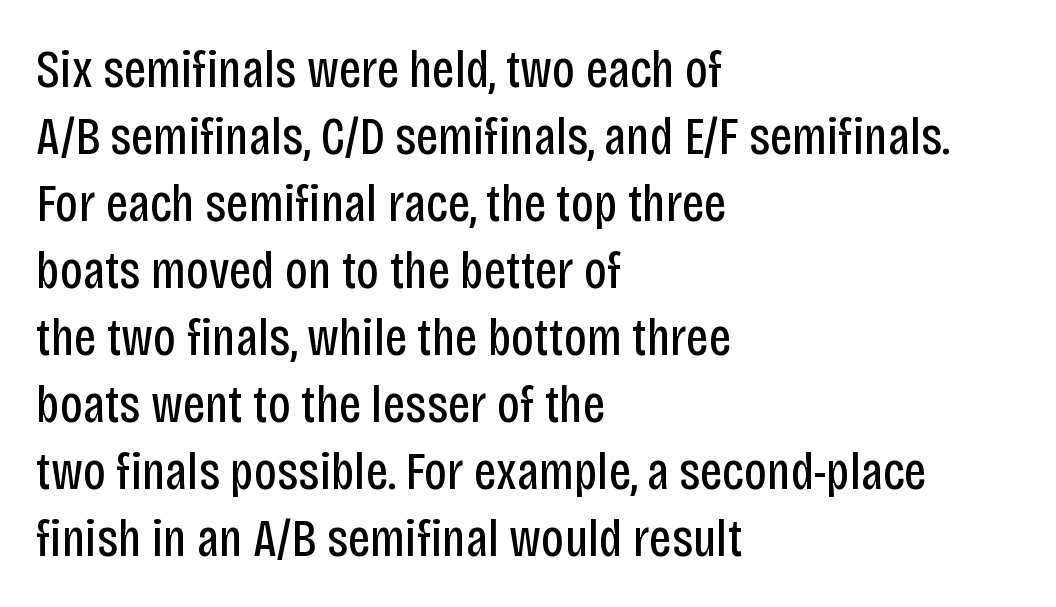
The image shows 54 px regular-weight, condensed sans-serif type, upright; set left-aligned, line spacing 1.24x, normal letter spacing, not underlined; low stroke contrast and a large x-height.
